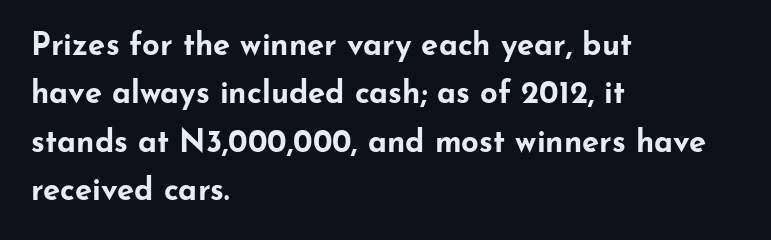
{"serif": "no", "italic": "no", "bold": "yes", "weight": "bold", "width": "wide", "stroke_contrast": "low", "x_height": "small", "monospaced": "no", "underline": "no", "align": "left", "line_spacing": "normal", "line_spacing_ratio": 1.56, "letter_spacing": "normal", "letter_spacing_em": 0.0, "glyph_px": 31}
